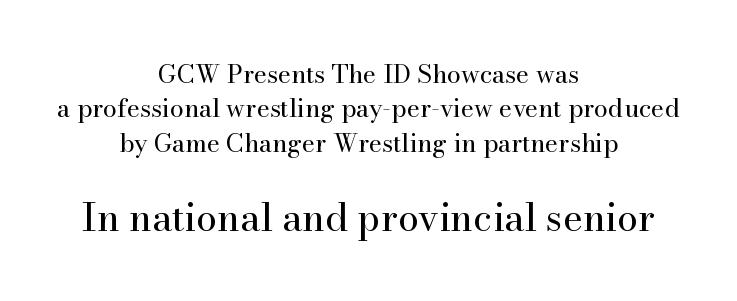
Observe the serifs anchoring each vertical stroke in this sample. Between one letter and the next there's only the usual sliver of space. The designer gave the closing block more size than the opening block. Style check: upright.
